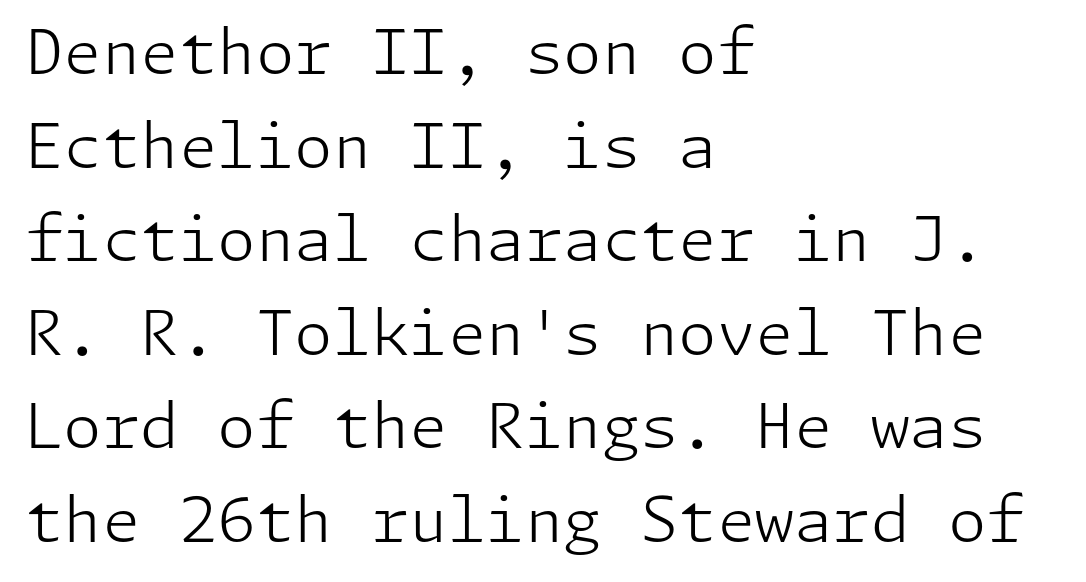
Line starts are locked; line ends wander. Each stroke keeps to a modest, everyday thickness or less. Serifs: no, the terminals of the letterforms are clean. Characters follow at the spacing the type designer built in.
